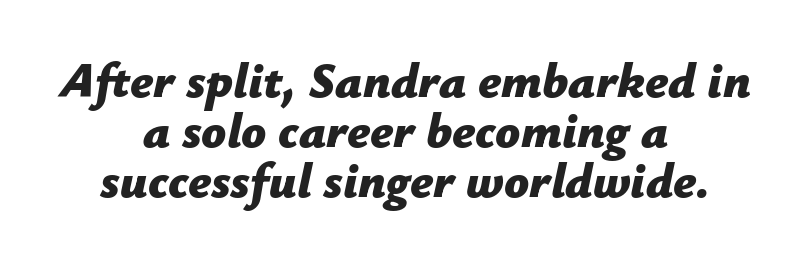
The image shows 49 px bold type, italic (leaning right); set centered, tight line spacing (1.02x), normal letter spacing, not underlined; low stroke contrast and a medium x-height.
